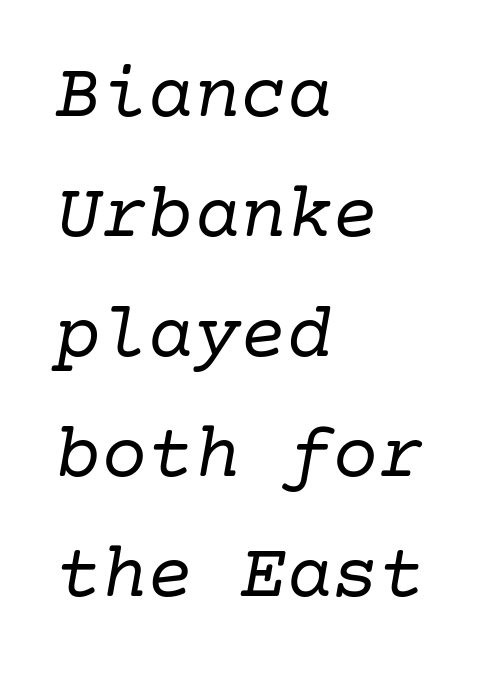
Q: Is the text bold? A: No.
Q: Is the text italic (slanted)? A: Yes, it leans right by about 10 degrees.
Q: Is the typeface a serif or a sans-serif typeface? A: Serif.
Q: Is the text underlined? A: No.
Q: How is the paragraph aligned? A: Left-aligned.
Q: Is the spacing between letters normal or unusually wide? A: Normal.
Q: Is the spacing between lines tight, normal or loose? A: Normal.
Q: Width (condensed, normal, or wide)? A: Normal.
Q: Stroke contrast? A: Low.
Q: x-height? A: Medium.
